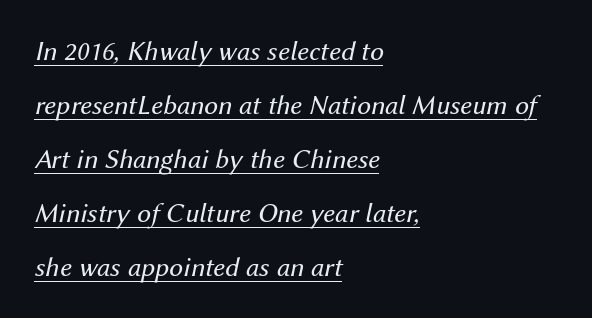
Weight: regular or lighter. Is the type slanted? Yes — the strokes lean at a clear angle. A typesetter would call this zero additional tracking. The space between consecutive lines is lavish. The paragraph shown leans on its left margin.
